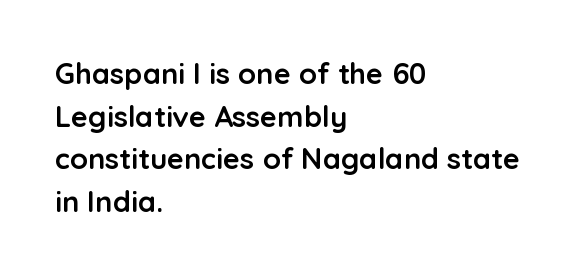
{"serif": "no", "italic": "no", "bold": "yes", "weight": "semibold", "width": "normal", "stroke_contrast": "low", "x_height": "medium", "monospaced": "no", "underline": "no", "align": "left", "line_spacing": "normal", "line_spacing_ratio": 1.47, "letter_spacing": "normal", "letter_spacing_em": 0.0, "glyph_px": 29}
